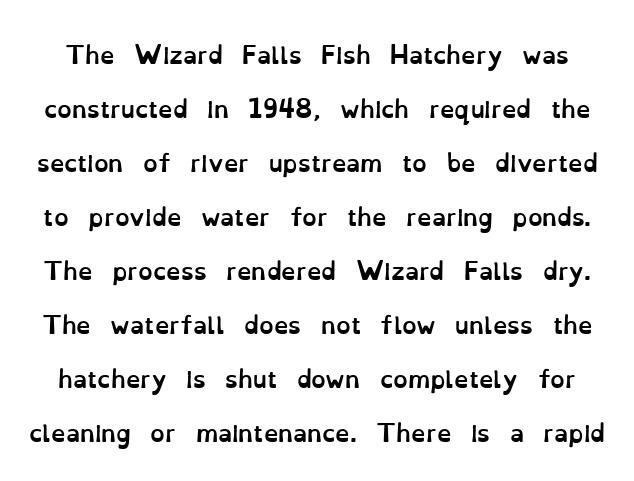
{"italic": "no", "bold": "yes", "underline": "no", "line_spacing": "loose", "line_spacing_ratio": 2.35, "letter_spacing": "normal", "letter_spacing_em": 0.0, "glyph_px": 23}
